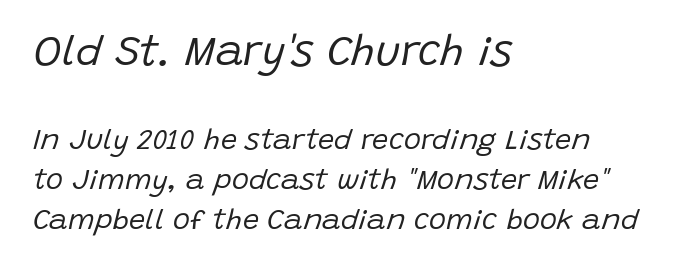
The image shows 43 px regular-weight type, italic (leaning right); set left-aligned, normal line spacing (1.38x), normal letter spacing, not underlined; the first (top) block is 1.48x larger; low stroke contrast and a large x-height.
